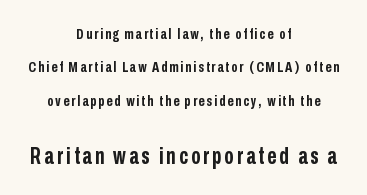
Q: Is the text bold? A: Yes.
Q: Is the text italic (slanted)? A: No, it is upright.
Q: Is the text underlined? A: No.
Q: How is the paragraph aligned? A: Centered.
Q: Is the spacing between lines tight, normal or loose? A: Loose.
Q: Which block of text is set in a larger size, the first (top) or the second (bottom)? A: The second (bottom) one.
